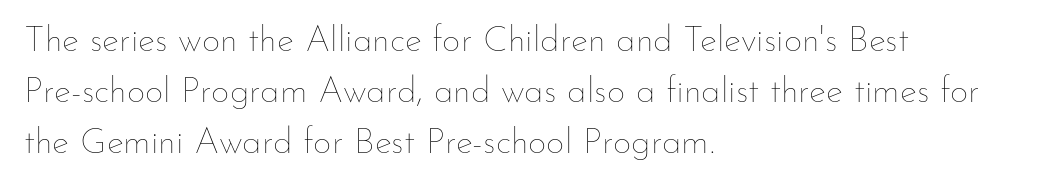
Rendered with straight, roman letterforms. Character widths vary here, with narrow letters taking less room than wide ones. Short note: letters normally spaced. The leading is moderate, giving the passage an even texture. A light-to-regular cut is what we see here.
